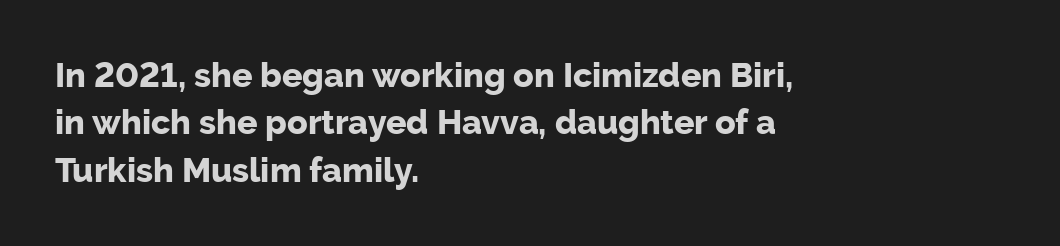
The image shows 34 px bold sans-serif type, upright; set left-aligned, normal line spacing (1.39x), normal letter spacing, not underlined; low stroke contrast and a medium x-height.
